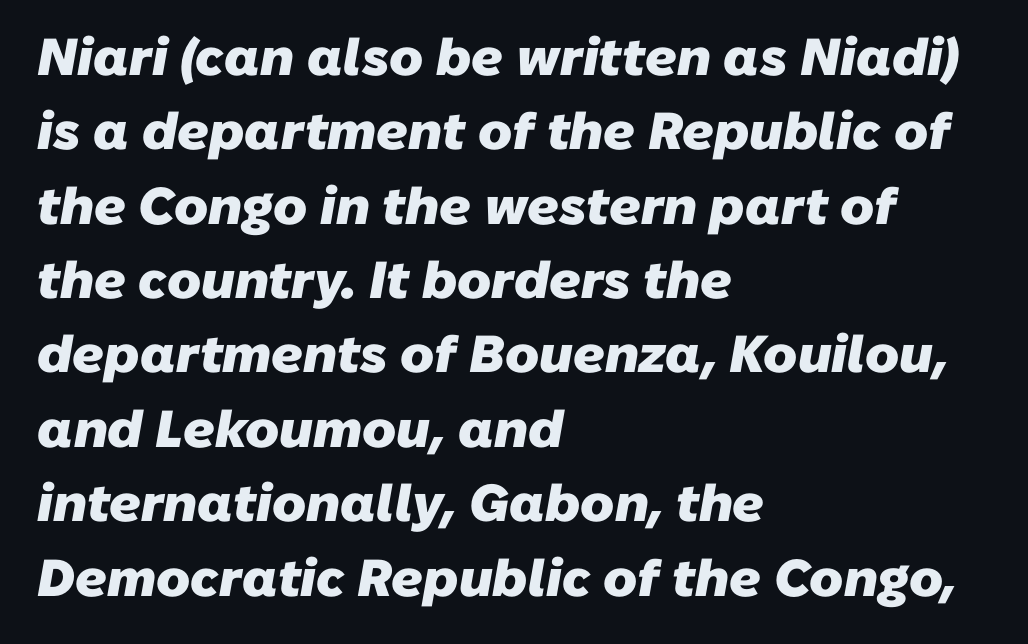
Compared with typical body copy, the letter spacing here is the same. Varying glyph widths throughout — classic text-font behaviour. Alignment: flush left. Regarding leading, the lines here are spaced in the standard way.
